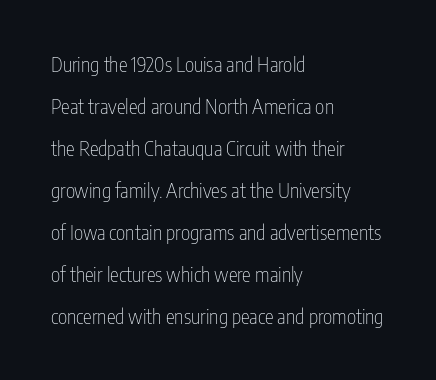
{"italic": "no", "bold": "no", "underline": "no", "align": "left", "line_spacing": "loose", "line_spacing_ratio": 2.1, "letter_spacing": "normal", "letter_spacing_em": 0.0, "glyph_px": 20}
